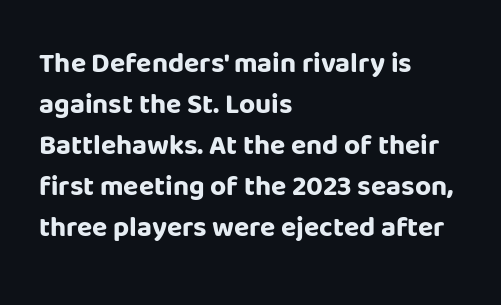
The image shows 28 px bold sans-serif type, upright; set left-aligned, normal line spacing (1.46x), normal letter spacing, not underlined; low stroke contrast and a large x-height.
